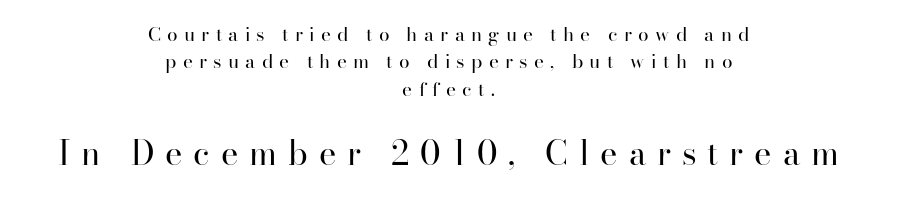
The image shows 33 px regular-weight serif type, upright; set centered, normal line spacing (1.44x), unusually wide letter spacing (+0.33 em), not underlined; the second (bottom) block is 1.74x larger; high stroke contrast and a small x-height.
